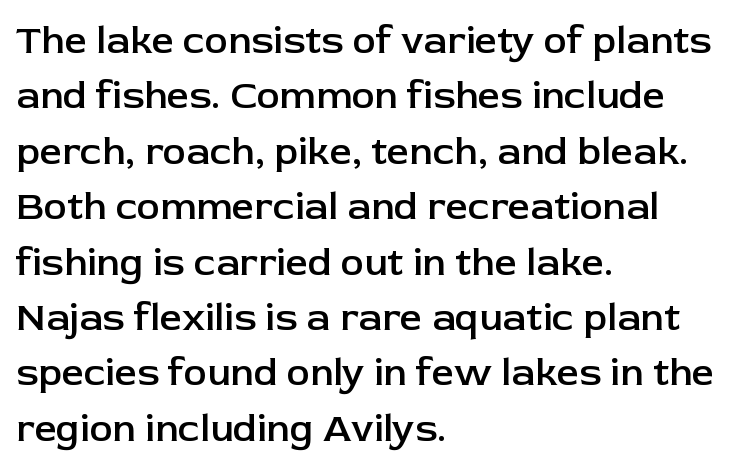
Q: Is the text bold? A: Semi-bold.
Q: Is the text italic (slanted)? A: No, it is upright.
Q: Is the typeface a serif or a sans-serif typeface? A: Sans-serif.
Q: Is the text underlined? A: No.
Q: How is the paragraph aligned? A: Left-aligned.
Q: Is the spacing between letters normal or unusually wide? A: Normal.
Q: Is the spacing between lines tight, normal or loose? A: Normal.
Q: Width (condensed, normal, or wide)? A: Normal.
Q: Stroke contrast? A: Low.
Q: x-height? A: Medium.
Q: Monospaced? A: No.
